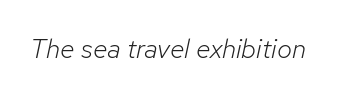
{"italic": "yes", "lean": "right", "slant_degrees": 12, "bold": "no", "underline": "no", "letter_spacing": "normal", "letter_spacing_em": 0.0, "glyph_px": 27}
